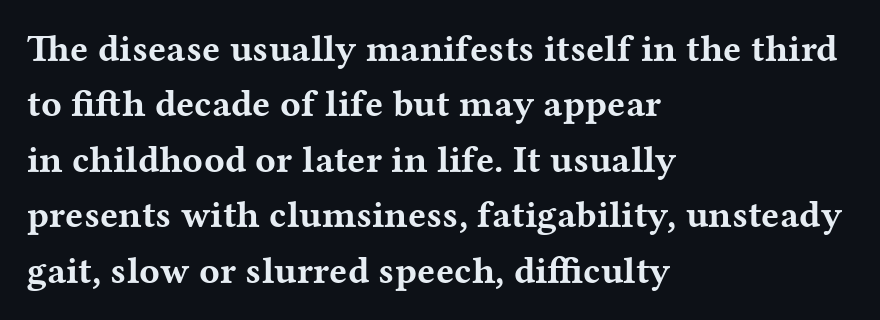
{"serif": "yes", "italic": "no", "bold": "yes", "weight": "bold", "width": "wide", "stroke_contrast": "medium", "x_height": "medium", "monospaced": "no", "underline": "no", "align": "left", "line_spacing": "normal", "line_spacing_ratio": 1.46, "letter_spacing": "normal", "letter_spacing_em": 0.0, "glyph_px": 38}
